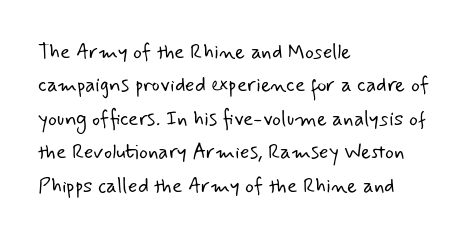
{"bold": "no", "underline": "no", "align": "left", "line_spacing": "normal", "line_spacing_ratio": 1.59, "letter_spacing": "normal", "letter_spacing_em": 0.0, "glyph_px": 21}
